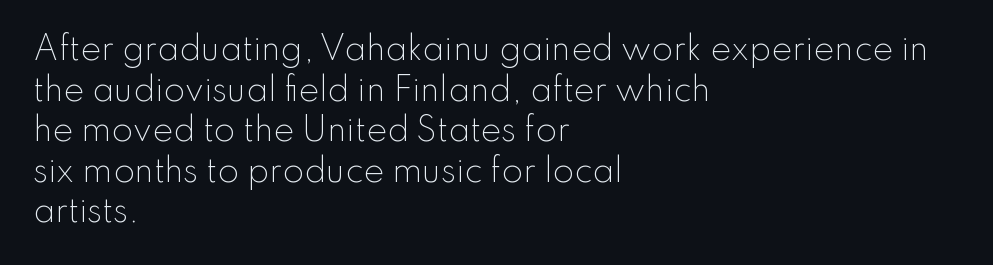
I'd call this a sans setting — the letters go barefoot. Interline gaps are of average width in this sample. Vertical stems look standard width or narrower in stroke. Do the characters align in a grid? No, the font is proportional. Unlike italic type, these characters show no tilt at all. This sample uses plain, unmodified letter spacing.
